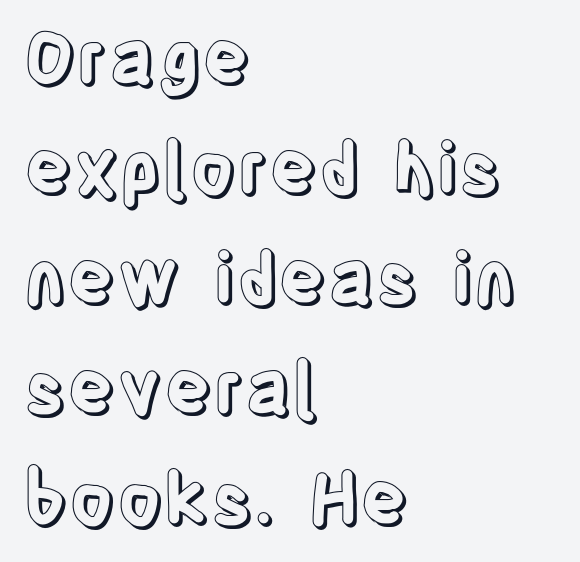
{"italic": "no", "width": "condensed", "x_height": "large", "monospaced": "no", "underline": "no", "align": "left", "line_spacing": "normal", "line_spacing_ratio": 1.53, "letter_spacing": "normal", "letter_spacing_em": 0.0, "glyph_px": 72}
